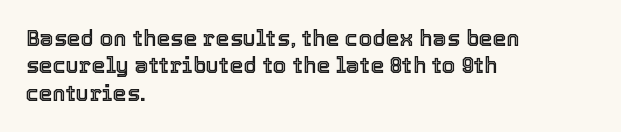
The lines are quadded left. Bare-footed words on every line. Notice how the stems are strictly vertical — no italics here. The gaps between neighbouring characters are ordinary and unremarkable.
